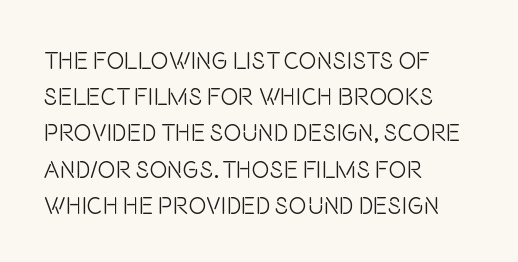
Default kerning and tracking; the words read as compact shapes. Tall strokes in this sample are plumb rather than angled. This rendering uses left alignment, leaving the right contour irregular. Students, observe: this is what conventionally led text looks like. Each stroke keeps to a modest, everyday thickness or less. Honestly, there is no underline to notice here at all.
